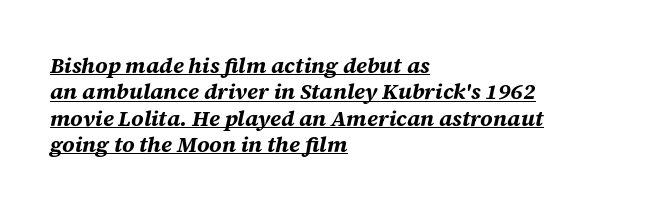
Q: Is the text bold? A: Yes.
Q: Is the text italic (slanted)? A: Yes, it leans right by about 12 degrees.
Q: Is the text underlined? A: Yes.
Q: How is the paragraph aligned? A: Left-aligned.
Q: Is the spacing between letters normal or unusually wide? A: Normal.
